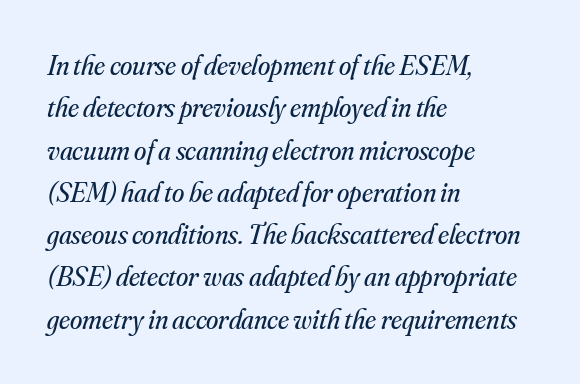
Q: Is the text bold? A: No.
Q: Is the text italic (slanted)? A: Yes, it leans right by about 16 degrees.
Q: Is the typeface a serif or a sans-serif typeface? A: Serif.
Q: Is the text underlined? A: No.
Q: How is the paragraph aligned? A: Left-aligned.
Q: Is the spacing between letters normal or unusually wide? A: Normal.
Q: Is the spacing between lines tight, normal or loose? A: Normal.
Q: Width (condensed, normal, or wide)? A: Normal.
Q: Stroke contrast? A: Medium.
Q: x-height? A: Small.
Q: Monospaced? A: No.
